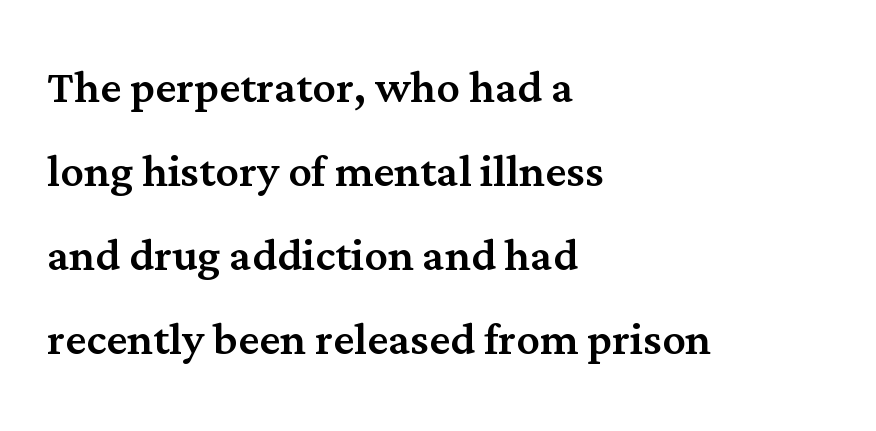
You could not count columns in this text — the font is proportionally spaced. This sample is left-justified, so line endings fall wherever the words run out. The letters stand upright; this is a roman face. Nobody touched the tracking dial on this one. Regular leading. This rendering features lettering with no underline.
